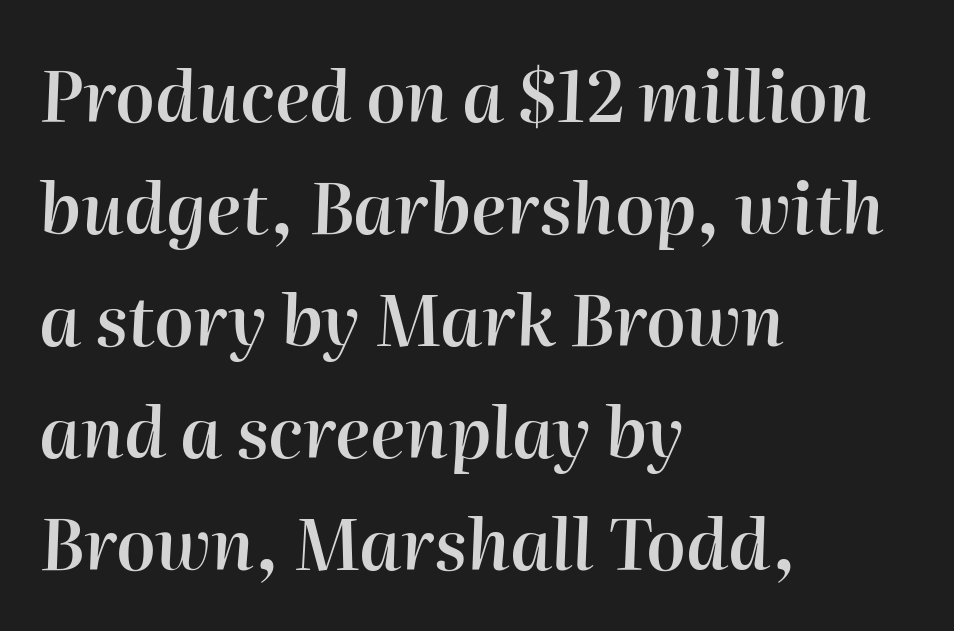
{"italic": "yes", "lean": "right", "slant_degrees": 2, "bold": "semi", "weight": "semibold", "width": "normal", "stroke_contrast": "high", "x_height": "medium", "monospaced": "no", "underline": "no", "align": "left", "line_spacing": "normal", "line_spacing_ratio": 1.6, "letter_spacing": "normal", "letter_spacing_em": 0.0, "glyph_px": 70}
